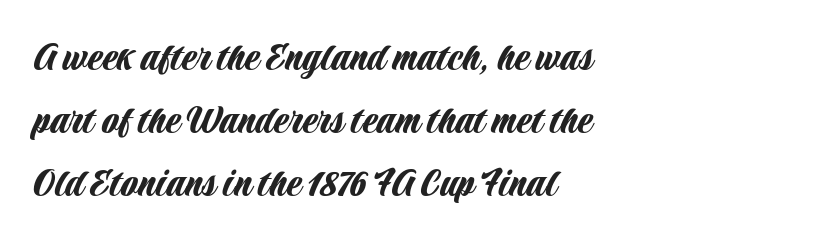
Nobody drew a line under any word here. I'd call this a sans setting — the letters go barefoot. If you measured baseline to baseline, you'd find a middling distance. Here the designer chose a conventional face with non-uniform glyph widths. Tracking value appears to be zero — textbook default spacing.
